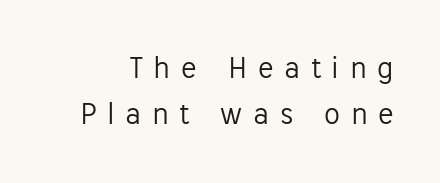
{"serif": "no", "italic": "no", "bold": "no", "weight": "light", "width": "normal", "stroke_contrast": "low", "x_height": "medium", "monospaced": "no", "underline": "no", "line_spacing": "normal", "line_spacing_ratio": 1.44, "letter_spacing": "wide", "letter_spacing_em": 0.33, "glyph_px": 32}
